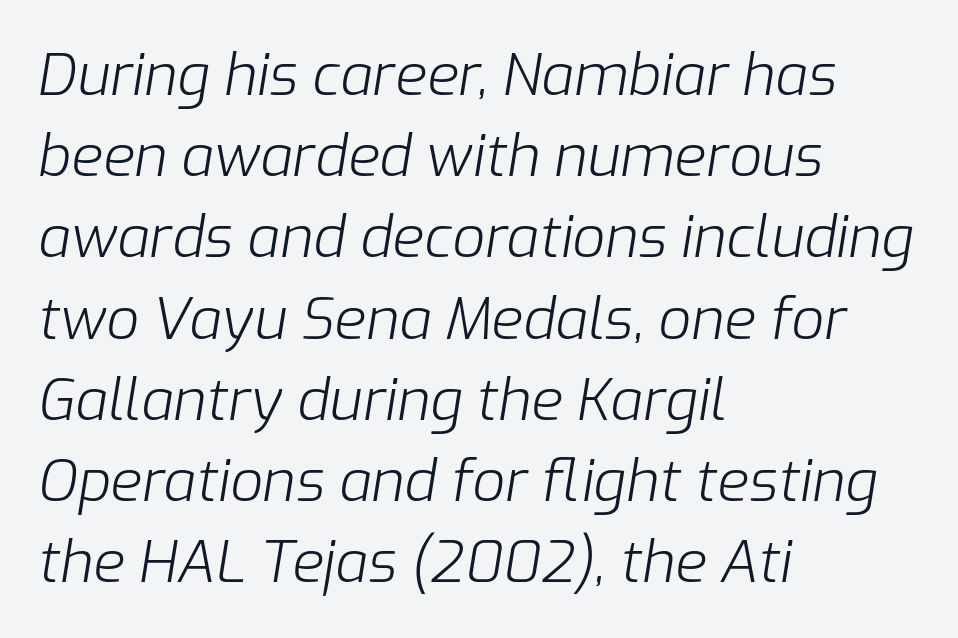
The image shows 58 px light type, italic (leaning right); set left-aligned, normal line spacing (1.4x), normal letter spacing, not underlined; low stroke contrast and a medium x-height.
